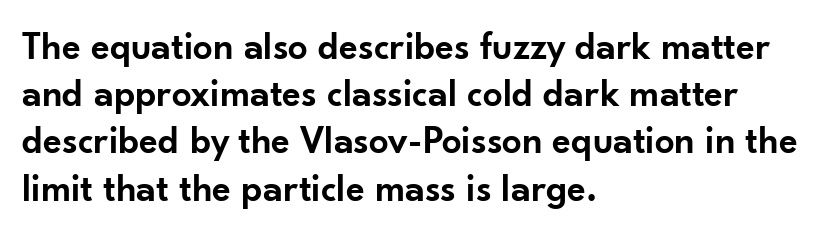
{"serif": "no", "italic": "no", "bold": "semi", "weight": "semibold", "width": "normal", "stroke_contrast": "low", "x_height": "small", "monospaced": "no", "underline": "no", "align": "left", "line_spacing_ratio": 1.21, "letter_spacing": "normal", "letter_spacing_em": 0.0, "glyph_px": 39}
